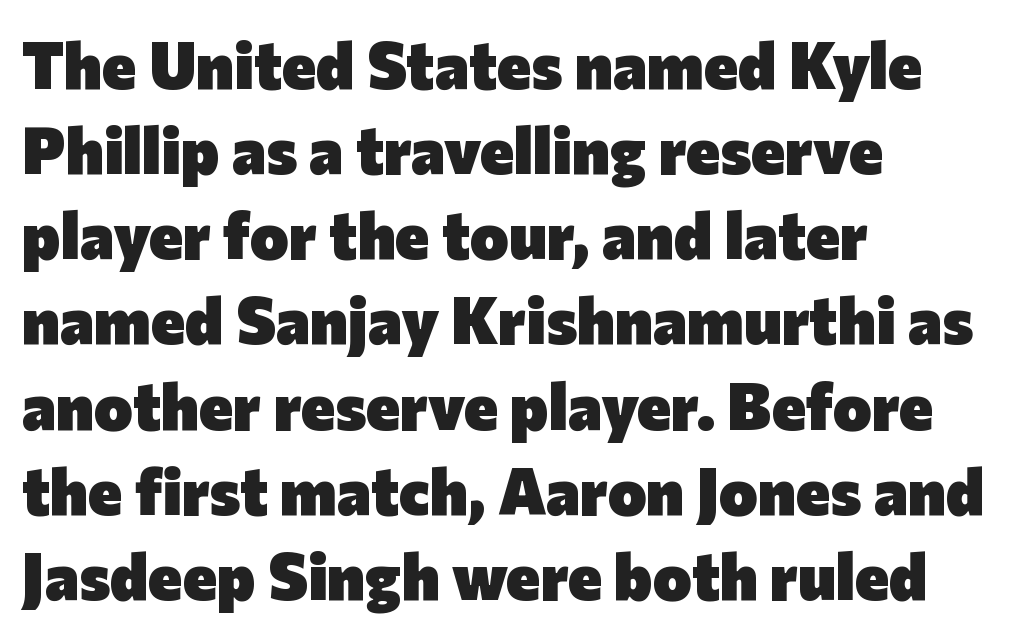
Q: Is the text bold? A: Yes.
Q: Is the text italic (slanted)? A: No, it is upright.
Q: Is the typeface a serif or a sans-serif typeface? A: Sans-serif.
Q: Is the text underlined? A: No.
Q: How is the paragraph aligned? A: Left-aligned.
Q: Is the spacing between letters normal or unusually wide? A: Normal.
Q: Is the spacing between lines tight, normal or loose? A: Normal.
Q: Width (condensed, normal, or wide)? A: Normal.
Q: Stroke contrast? A: Low.
Q: x-height? A: Medium.
Q: Monospaced? A: No.
